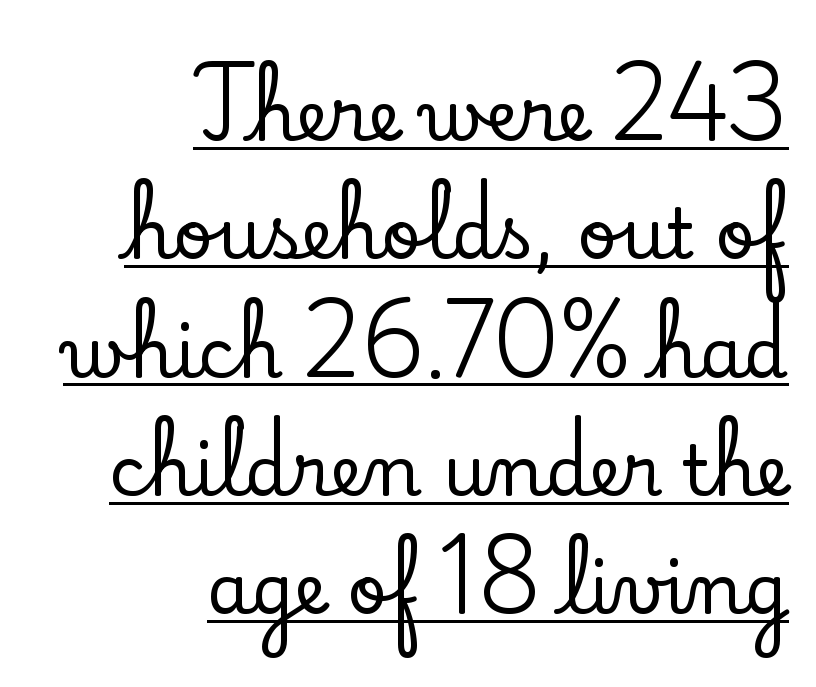
{"serif": "yes", "italic": "no", "width": "normal", "stroke_contrast": "low", "x_height": "small", "monospaced": "no", "underline": "yes", "align": "right", "line_spacing": "normal", "line_spacing_ratio": 1.69, "letter_spacing": "normal", "letter_spacing_em": 0.0, "glyph_px": 70}
